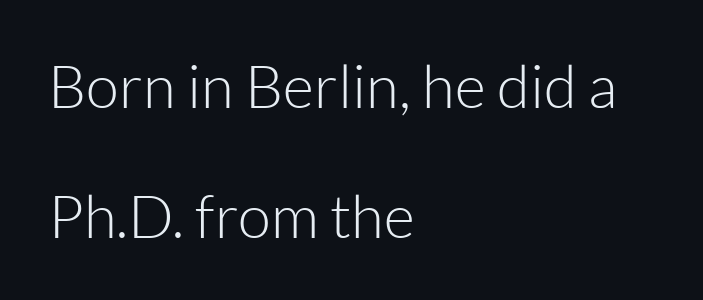
The face used here is proportionally spaced, like ordinary book or web type. The typesetter chose a ragged-right arrangement here. Clear beneath every line of the passage. Weight class: somewhere from thin through regular.
